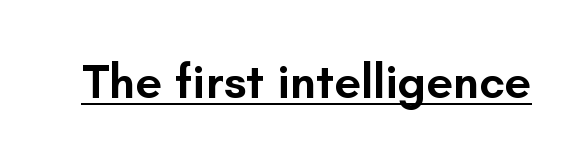
Beneath each row of characters lies a ruled line. When letters stand straight like this, we call the style roman or upright. This sample uses plain, unmodified letter spacing. You could not count columns in this text — the font is proportionally spaced. The type family on display is of the sans-serif kind. Look at the stroke-to-counter ratio: somewhat heavy, a semibold.
